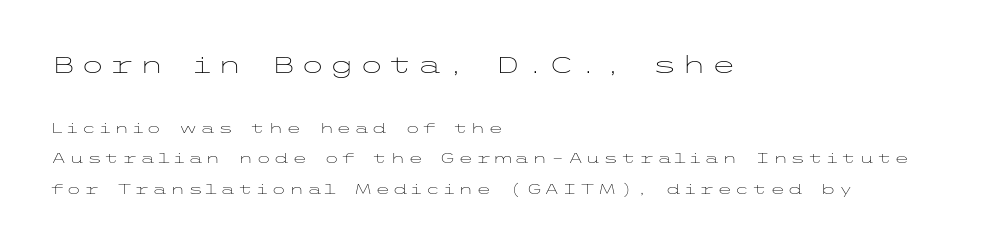
The image shows 23 px text type, upright; set left-aligned, loose line spacing (2.19x), not underlined; the first (top) block is 1.64x larger.
